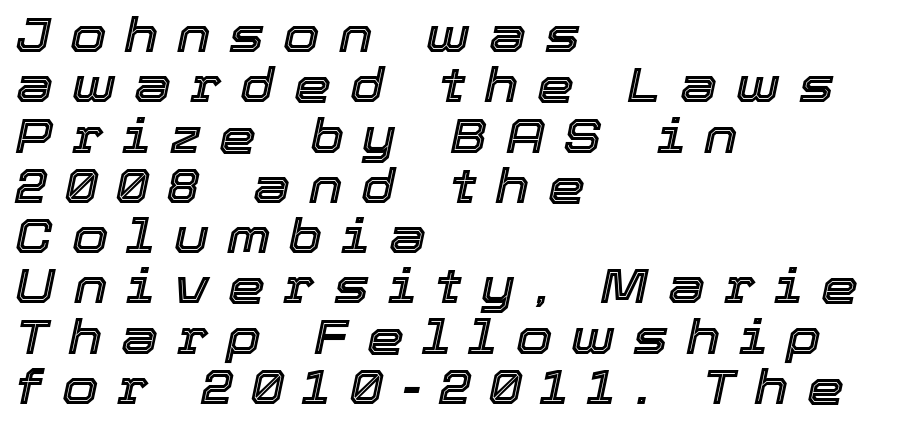
Q: Is the text italic (slanted)? A: Yes, it leans right by about 12 degrees.
Q: Is the text underlined? A: No.
Q: How is the paragraph aligned? A: Left-aligned.
Q: Is the spacing between letters normal or unusually wide? A: Unusually wide.
Q: Is the spacing between lines tight, normal or loose? A: Tight.
Q: Width (condensed, normal, or wide)? A: Normal.
Q: x-height? A: Medium.
Q: Monospaced? A: No.
